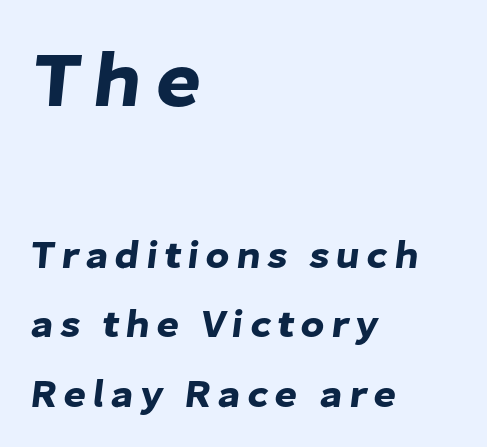
{"serif": "no", "width": "normal", "stroke_contrast": "low", "x_height": "medium", "monospaced": "no", "underline": "no", "align": "left", "line_spacing_ratio": 1.77, "larger_block": "first", "size_ratio": 2.0, "glyph_px": 78}
